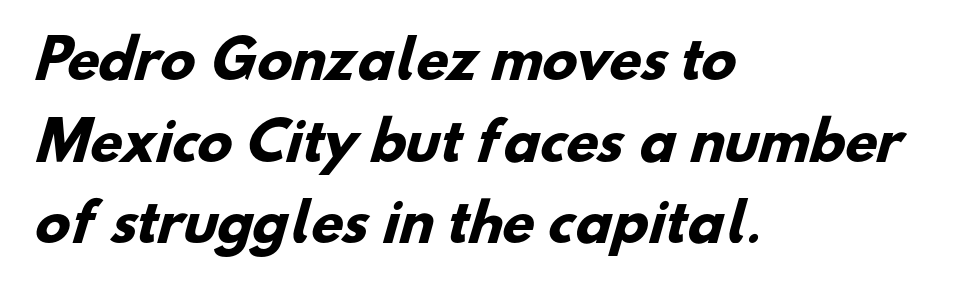
The image shows 52 px heavy sans-serif type; set left-aligned, normal line spacing (1.57x), normal letter spacing, not underlined; low stroke contrast and a small x-height.
